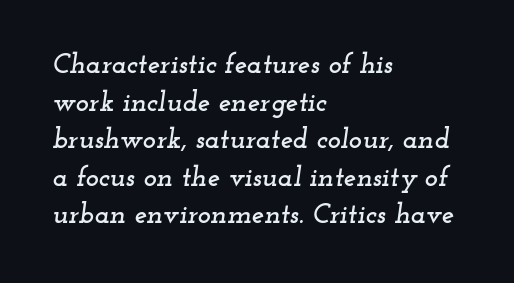
The image shows 28 px wide serif type, italic (leaning right); set left-aligned, normal line spacing (1.34x), normal letter spacing, not underlined; low stroke contrast and a small x-height.
